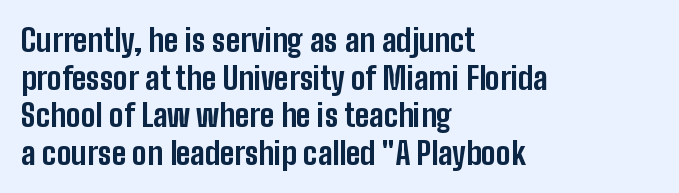
{"serif": "no", "italic": "no", "bold": "yes", "weight": "bold", "width": "condensed", "stroke_contrast": "low", "x_height": "medium", "monospaced": "no", "underline": "no", "align": "left", "line_spacing_ratio": 1.21, "letter_spacing": "normal", "letter_spacing_em": 0.0, "glyph_px": 31}
